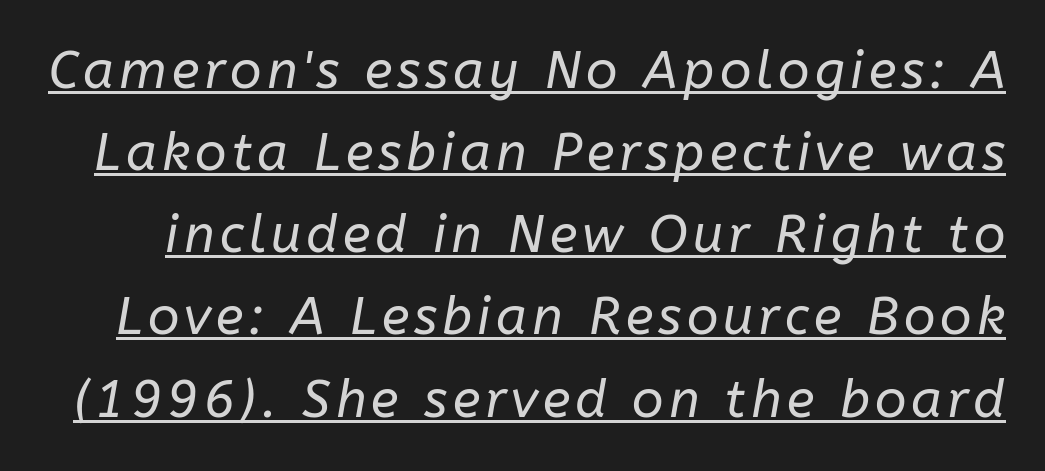
The image shows 52 px regular-weight type, italic (leaning right); set normal line spacing (1.58x), underlined; low stroke contrast and a medium x-height.
